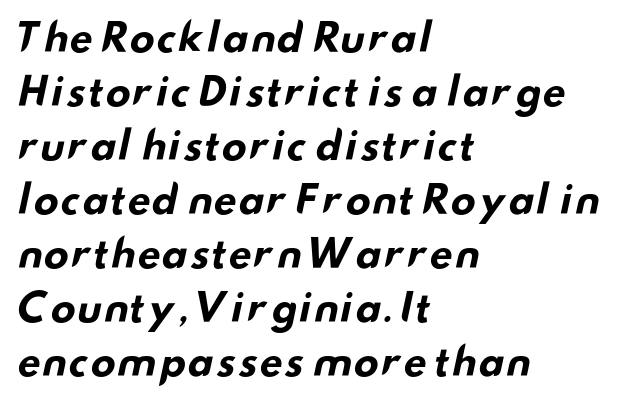
Q: Is the text bold? A: Yes.
Q: Is the typeface a serif or a sans-serif typeface? A: Sans-serif.
Q: Is the text underlined? A: No.
Q: How is the paragraph aligned? A: Left-aligned.
Q: Is the spacing between letters normal or unusually wide? A: Normal.
Q: Is the spacing between lines tight, normal or loose? A: Normal.
Q: Width (condensed, normal, or wide)? A: Wide.
Q: Stroke contrast? A: Low.
Q: x-height? A: Small.
Q: Monospaced? A: No.
